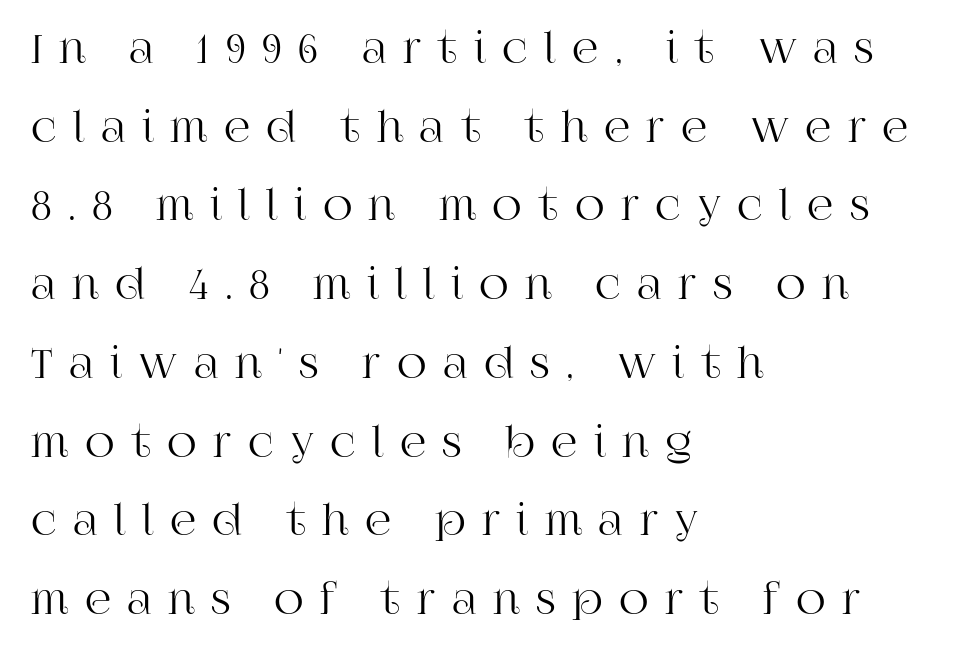
{"serif": "yes", "italic": "no", "width": "normal", "stroke_contrast": "high", "x_height": "large", "monospaced": "no", "underline": "no", "align": "left", "line_spacing": "loose", "line_spacing_ratio": 1.92, "letter_spacing": "wide", "letter_spacing_em": 0.4, "glyph_px": 41}
